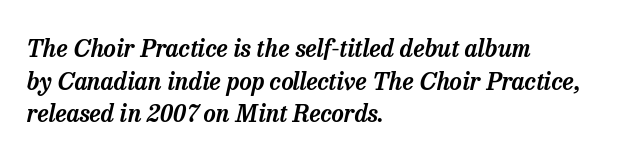
Italic? Definitely — the glyphs are oblique. Check under the words: just untouched page. The ragged edge is on the right, which tells us the setting is flush left. In terms of letterspacing, this is plain default setting. Regular leading.
